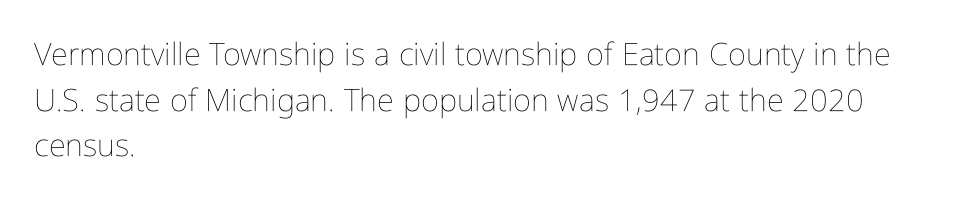
Q: Is the text bold? A: No.
Q: Is the text italic (slanted)? A: No, it is upright.
Q: Is the text underlined? A: No.
Q: How is the paragraph aligned? A: Left-aligned.
Q: Is the spacing between letters normal or unusually wide? A: Normal.
Q: Is the spacing between lines tight, normal or loose? A: Normal.
Q: Width (condensed, normal, or wide)? A: Condensed.
Q: Stroke contrast? A: Low.
Q: x-height? A: Medium.
Q: Monospaced? A: No.
